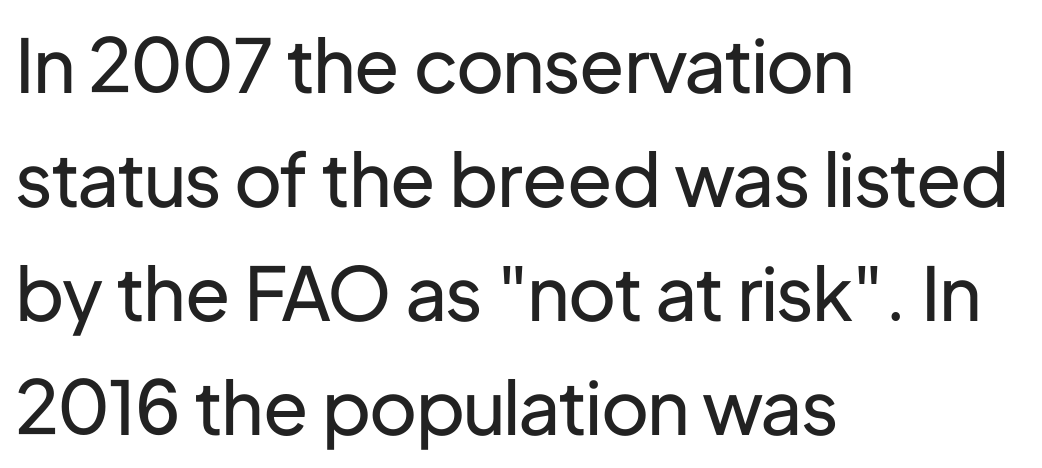
Q: Is the text bold? A: No.
Q: Is the text italic (slanted)? A: No, it is upright.
Q: Is the typeface a serif or a sans-serif typeface? A: Sans-serif.
Q: Is the text underlined? A: No.
Q: How is the paragraph aligned? A: Left-aligned.
Q: Is the spacing between letters normal or unusually wide? A: Normal.
Q: Is the spacing between lines tight, normal or loose? A: Normal.
Q: Width (condensed, normal, or wide)? A: Normal.
Q: Stroke contrast? A: Low.
Q: x-height? A: Medium.
Q: Monospaced? A: No.
